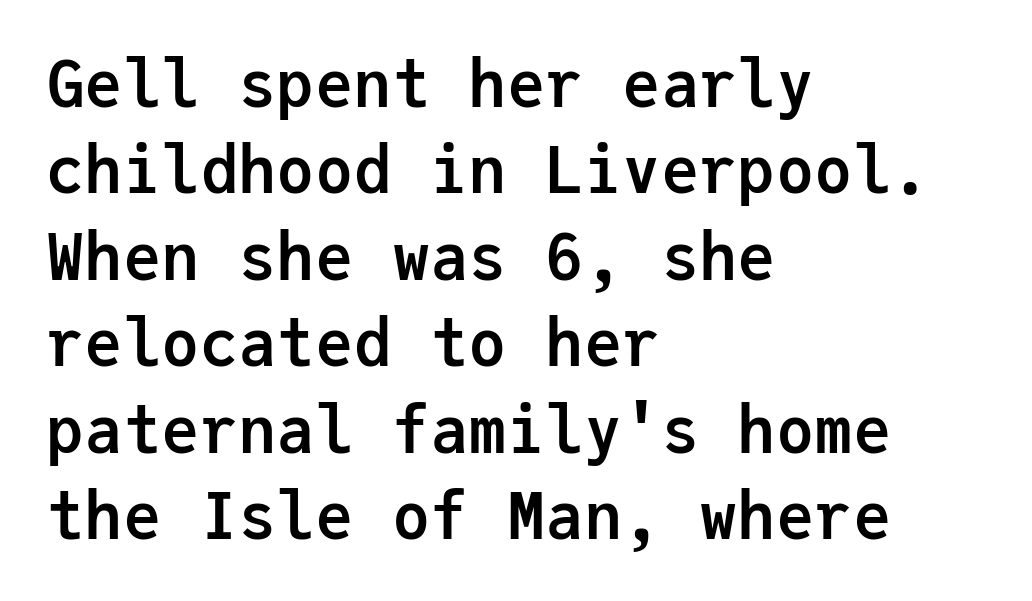
{"serif": "no", "italic": "no", "bold": "yes", "weight": "semibold", "width": "normal", "stroke_contrast": "low", "x_height": "medium", "monospaced": "yes", "underline": "no", "align": "left", "line_spacing": "normal", "line_spacing_ratio": 1.35, "letter_spacing": "normal", "letter_spacing_em": 0.0, "glyph_px": 64}
